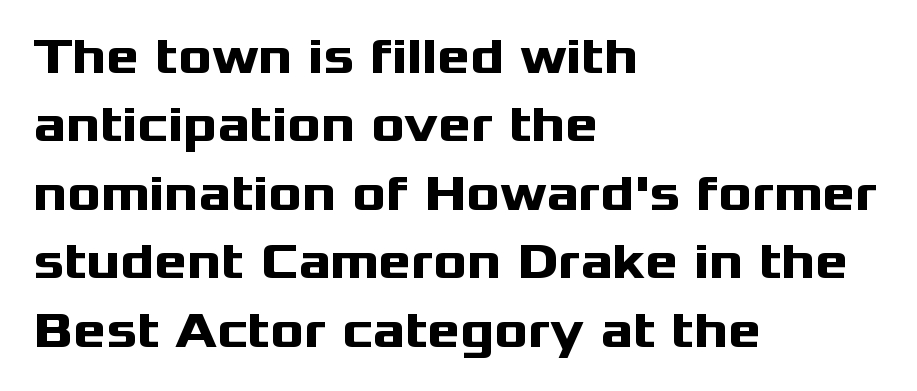
Q: Is the text bold? A: Yes.
Q: Is the text italic (slanted)? A: No, it is upright.
Q: Is the typeface a serif or a sans-serif typeface? A: Sans-serif.
Q: Is the text underlined? A: No.
Q: How is the paragraph aligned? A: Left-aligned.
Q: Is the spacing between letters normal or unusually wide? A: Normal.
Q: Is the spacing between lines tight, normal or loose? A: Normal.
Q: Width (condensed, normal, or wide)? A: Wide.
Q: Stroke contrast? A: Medium.
Q: x-height? A: Medium.
Q: Monospaced? A: No.
